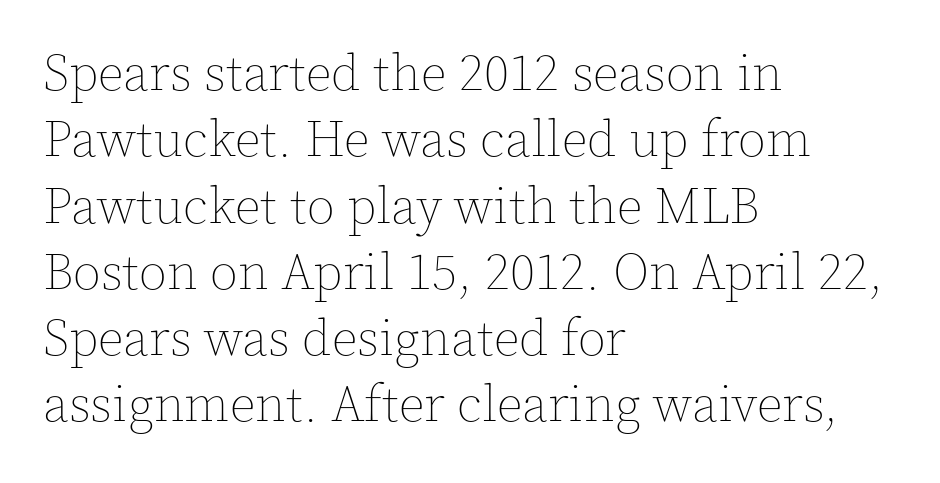
The image shows 51 px thin type, upright; set left-aligned, normal line spacing (1.3x), normal letter spacing, not underlined; a medium x-height.
